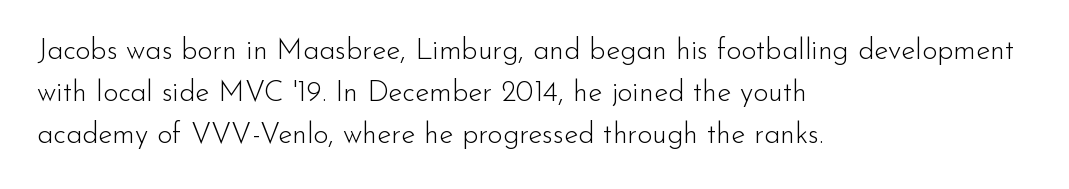
Q: Is the text bold? A: No.
Q: Is the text italic (slanted)? A: No, it is upright.
Q: Is the typeface a serif or a sans-serif typeface? A: Sans-serif.
Q: Is the text underlined? A: No.
Q: How is the paragraph aligned? A: Left-aligned.
Q: Is the spacing between letters normal or unusually wide? A: Normal.
Q: Is the spacing between lines tight, normal or loose? A: Normal.
Q: Width (condensed, normal, or wide)? A: Normal.
Q: Stroke contrast? A: Low.
Q: x-height? A: Small.
Q: Monospaced? A: No.
